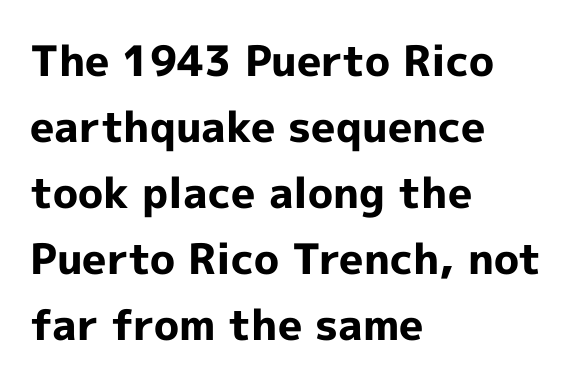
The image shows 42 px bold sans-serif type, upright; set left-aligned, normal line spacing (1.57x), normal letter spacing, not underlined; a medium x-height.
